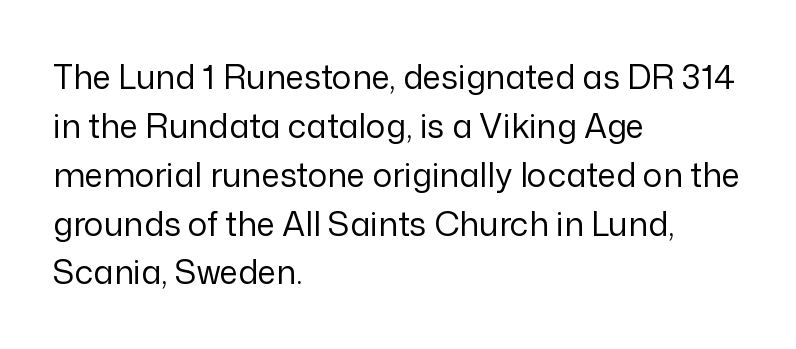
The image shows 33 px regular-weight sans-serif type, upright; set left-aligned, normal line spacing (1.48x), normal letter spacing, not underlined; low stroke contrast and a medium x-height.
